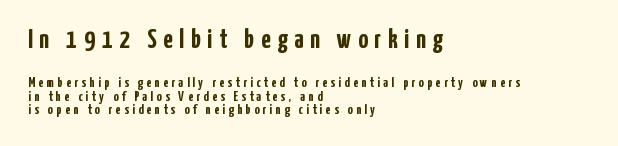
The lines are packed closely together with very little leading. Tracking here is generous; glyphs stand well apart from one another. Which of the two is more prominent by size? The first, at the top. Notice how the stems are strictly vertical — no italics here. Nobody drew a line under any word here.
